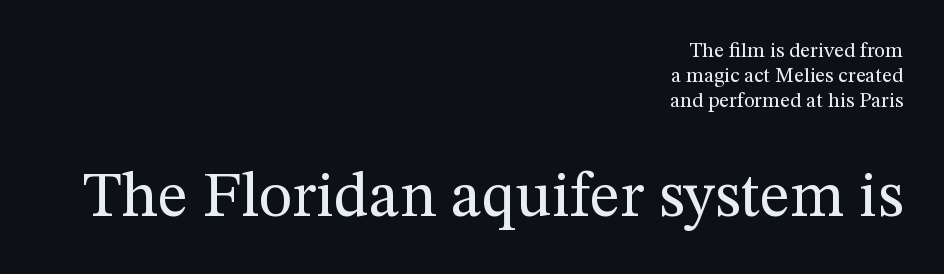
{"serif": "yes", "italic": "no", "bold": "no", "weight": "regular", "width": "normal", "stroke_contrast": "medium", "x_height": "medium", "monospaced": "no", "underline": "no", "align": "right", "line_spacing_ratio": 1.19, "letter_spacing": "normal", "letter_spacing_em": 0.0, "larger_block": "second", "size_ratio": 3.05, "glyph_px": 64}
